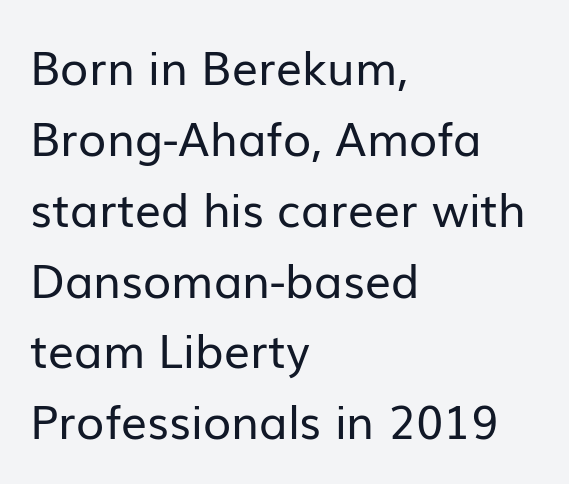
Q: Is the text bold? A: No.
Q: Is the text italic (slanted)? A: No, it is upright.
Q: Is the typeface a serif or a sans-serif typeface? A: Sans-serif.
Q: Is the text underlined? A: No.
Q: How is the paragraph aligned? A: Left-aligned.
Q: Is the spacing between letters normal or unusually wide? A: Normal.
Q: Is the spacing between lines tight, normal or loose? A: Normal.
Q: Width (condensed, normal, or wide)? A: Normal.
Q: Stroke contrast? A: Low.
Q: x-height? A: Medium.
Q: Monospaced? A: No.
